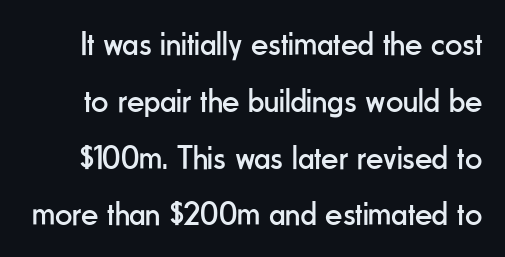
Here the glyphs are tracked normally, forming tight word shapes. Every stem runs plumb, perpendicular to the baseline. The space directly below the letters is spotless. Check where the strokes stop: nothing finishes them off — pure sans. This is not heavy type; no bold has been used.
